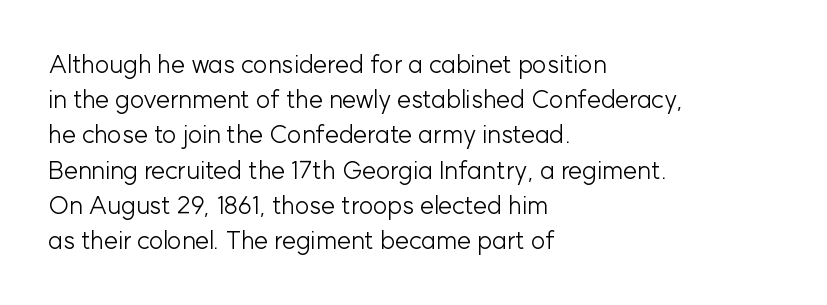
Q: Is the text bold? A: No.
Q: Is the text italic (slanted)? A: No, it is upright.
Q: Is the text underlined? A: No.
Q: How is the paragraph aligned? A: Left-aligned.
Q: Is the spacing between letters normal or unusually wide? A: Normal.
Q: Is the spacing between lines tight, normal or loose? A: Normal.
